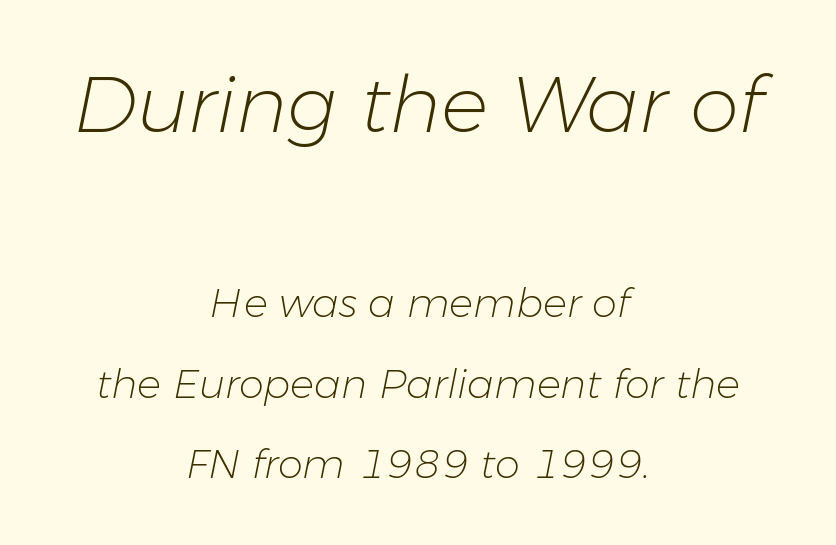
In this sample the first text group is rendered at the bigger scale. Each stroke keeps to a modest, everyday thickness or less. Decoration check: the copy has no underline. Observe the lean: these are italic letterforms. These lines are centered, leaving both edges ragged. The rendering uses natural spacing where letterforms have individual widths.
